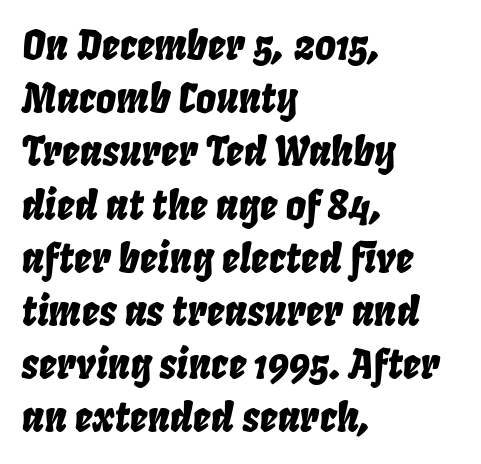
The image shows 40 px condensed type, italic (leaning right); set left-aligned, normal line spacing (1.33x), normal letter spacing, not underlined; low stroke contrast and a large x-height.
